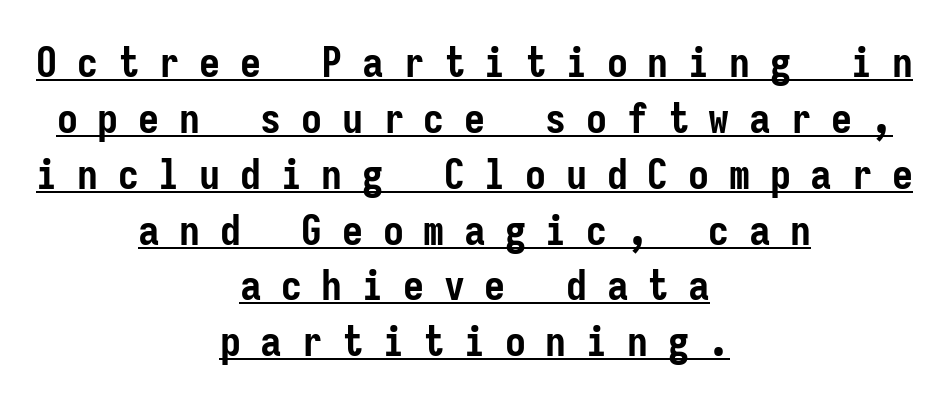
{"serif": "no", "italic": "no", "bold": "yes", "weight": "semibold", "width": "condensed", "stroke_contrast": "low", "x_height": "medium", "monospaced": "yes", "underline": "yes", "align": "center", "line_spacing": "normal", "line_spacing_ratio": 1.33, "letter_spacing": "wide", "letter_spacing_em": 0.47, "glyph_px": 42}
